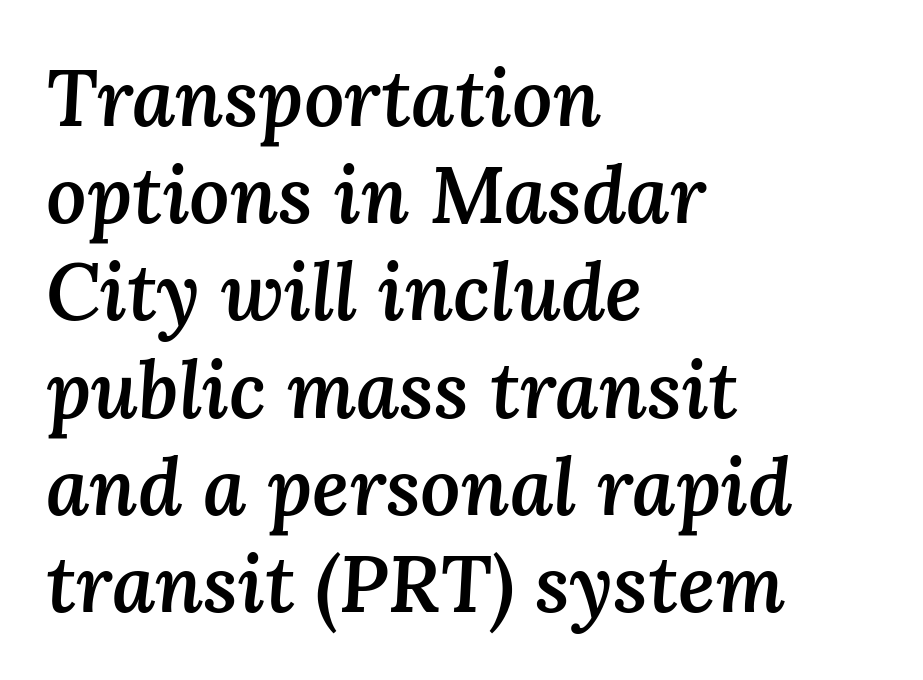
Q: Is the text bold? A: Semi-bold.
Q: Is the text italic (slanted)? A: Yes, it leans right by about 3 degrees.
Q: Is the text underlined? A: No.
Q: How is the paragraph aligned? A: Left-aligned.
Q: Is the spacing between letters normal or unusually wide? A: Normal.
Q: Width (condensed, normal, or wide)? A: Normal.
Q: Stroke contrast? A: Medium.
Q: x-height? A: Medium.
Q: Monospaced? A: No.
